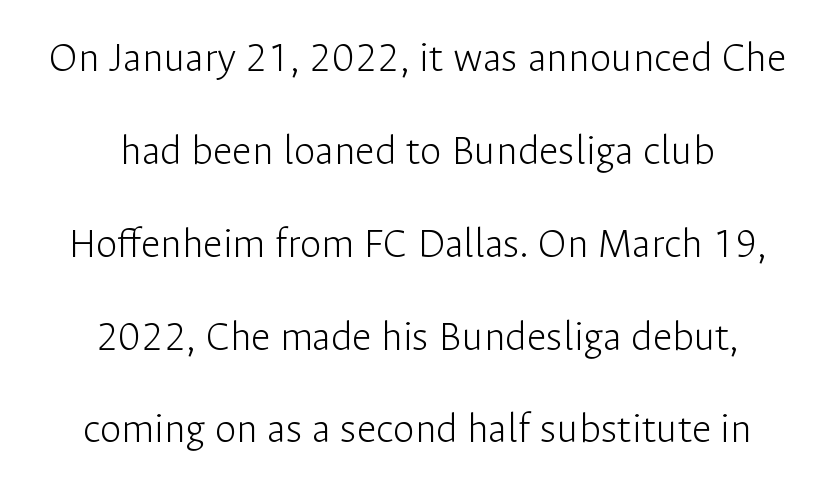
The passage shown is typed in a proportional face where columns would drift. Unbolded letterforms with no extra heft. Rule under the text: the space is simply empty. Look at the tracking — it's just the regular setting, nothing added. Leftover space on each line is divided equally before and after the words. The line-height multiplier appears high, well above default.
